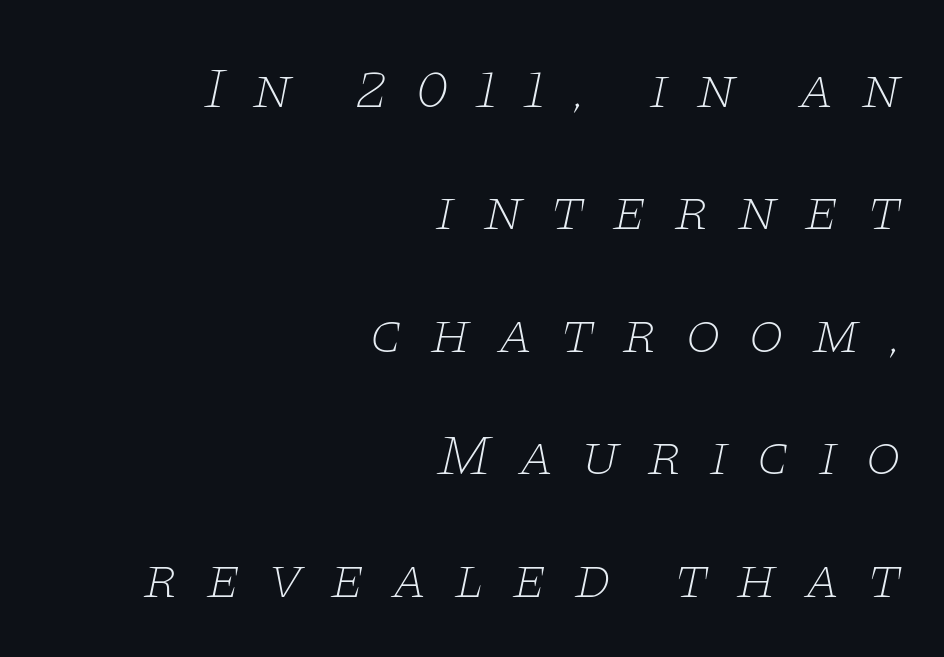
The image shows 58 px thin, wide serif type, italic (leaning right); set right-aligned, loose line spacing (2.11x), unusually wide letter spacing (+0.46 em), not underlined; low stroke contrast and a large x-height.
